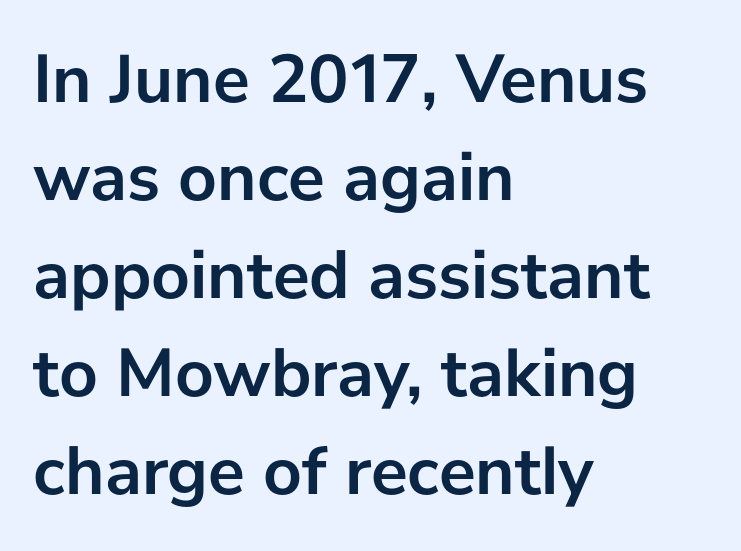
Descenders hang freely into open space. Caption: standard tracking, unaltered. No italicization has been applied; the sample stays upright. Spacing verdict: proportional, widths tailored to each character. The typesetting leans heavy: a genuine bold.
